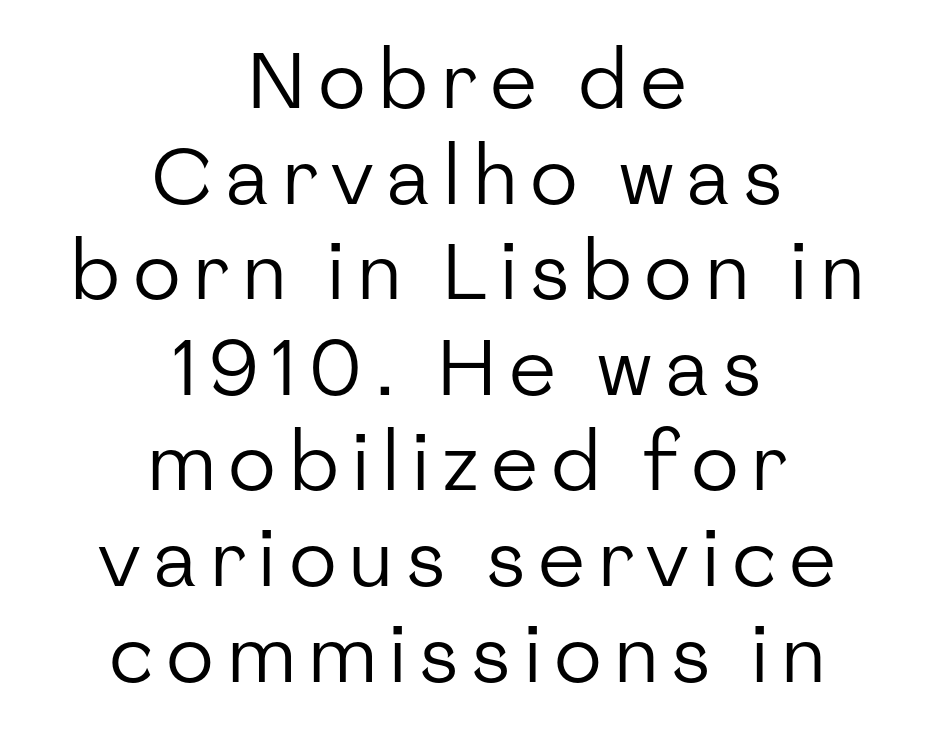
{"serif": "no", "italic": "no", "bold": "no", "weight": "regular", "width": "normal", "stroke_contrast": "low", "x_height": "medium", "monospaced": "no", "underline": "no", "align": "center", "line_spacing_ratio": 1.21, "glyph_px": 79}
